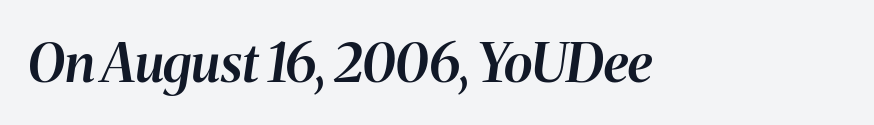
Q: Is the text bold? A: Semi-bold.
Q: Is the text italic (slanted)? A: Yes, it leans right by about 8 degrees.
Q: Is the text underlined? A: No.
Q: Is the spacing between letters normal or unusually wide? A: Normal.
Q: Width (condensed, normal, or wide)? A: Normal.
Q: Stroke contrast? A: Medium.
Q: x-height? A: Medium.
Q: Monospaced? A: No.
